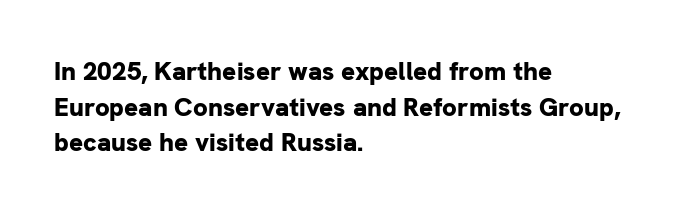
Descenders are the only things crossing below the line. Weight: bold. The tracking reads as untouched default to a designer's eye. A typesetter would mark this as roman, not italic.
